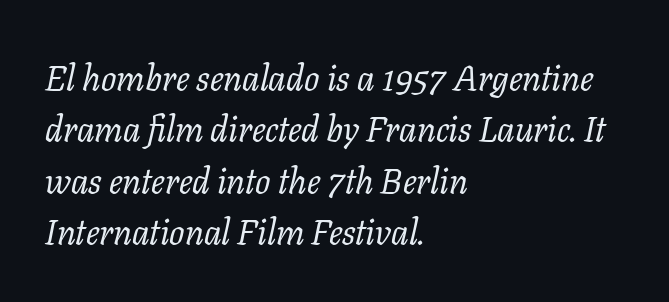
Q: Is the text bold? A: No.
Q: Is the text italic (slanted)? A: Yes, it leans right by about 11 degrees.
Q: Is the typeface a serif or a sans-serif typeface? A: Serif.
Q: Is the text underlined? A: No.
Q: How is the paragraph aligned? A: Left-aligned.
Q: Is the spacing between letters normal or unusually wide? A: Normal.
Q: Is the spacing between lines tight, normal or loose? A: Normal.
Q: Width (condensed, normal, or wide)? A: Normal.
Q: Stroke contrast? A: Low.
Q: x-height? A: Medium.
Q: Monospaced? A: No.
